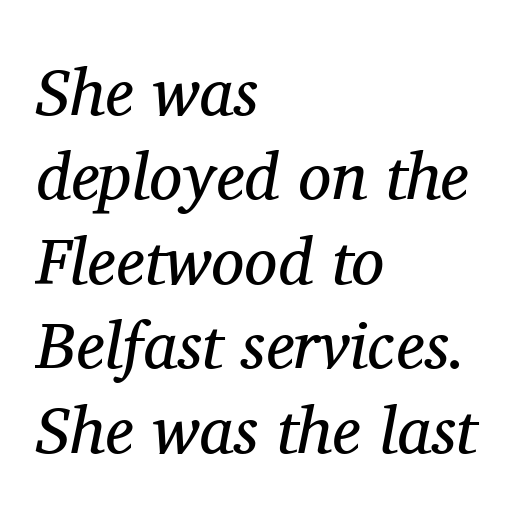
Q: Is the text bold? A: No.
Q: Is the text italic (slanted)? A: Yes, it leans right by about 11 degrees.
Q: Is the typeface a serif or a sans-serif typeface? A: Serif.
Q: Is the text underlined? A: No.
Q: How is the paragraph aligned? A: Left-aligned.
Q: Is the spacing between letters normal or unusually wide? A: Normal.
Q: Is the spacing between lines tight, normal or loose? A: Normal.
Q: Width (condensed, normal, or wide)? A: Normal.
Q: Stroke contrast? A: Medium.
Q: x-height? A: Medium.
Q: Monospaced? A: No.
